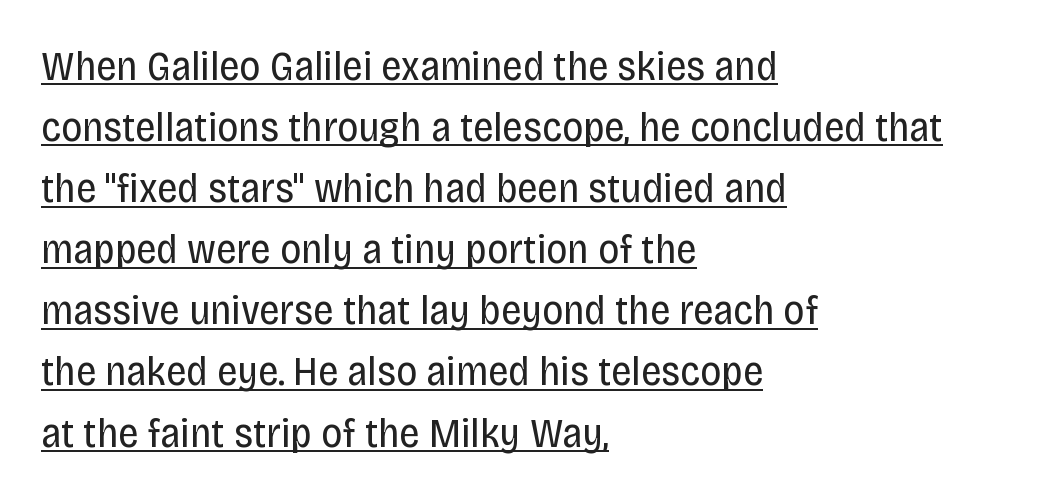
Q: Is the text bold? A: No.
Q: Is the text italic (slanted)? A: No, it is upright.
Q: Is the typeface a serif or a sans-serif typeface? A: Sans-serif.
Q: Is the text underlined? A: Yes.
Q: How is the paragraph aligned? A: Left-aligned.
Q: Is the spacing between letters normal or unusually wide? A: Normal.
Q: Is the spacing between lines tight, normal or loose? A: Normal.
Q: Width (condensed, normal, or wide)? A: Condensed.
Q: Stroke contrast? A: Low.
Q: x-height? A: Large.
Q: Monospaced? A: No.
